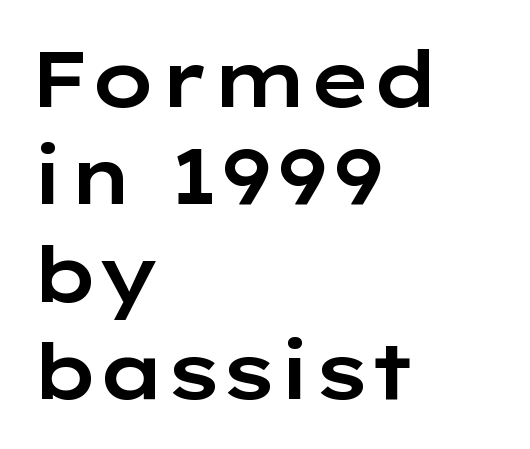
The glyphs in this specimen are sans serif. Lines of text with bare space underneath. The paragraph shown leans on its left margin. Short note: letters normally spaced.
